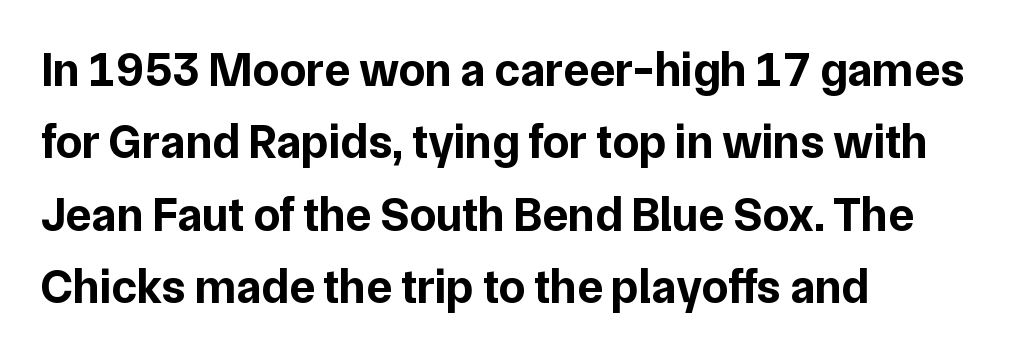
The image shows 48 px bold sans-serif type, upright; set left-aligned, normal line spacing (1.51x), normal letter spacing, not underlined; low stroke contrast and a medium x-height.
